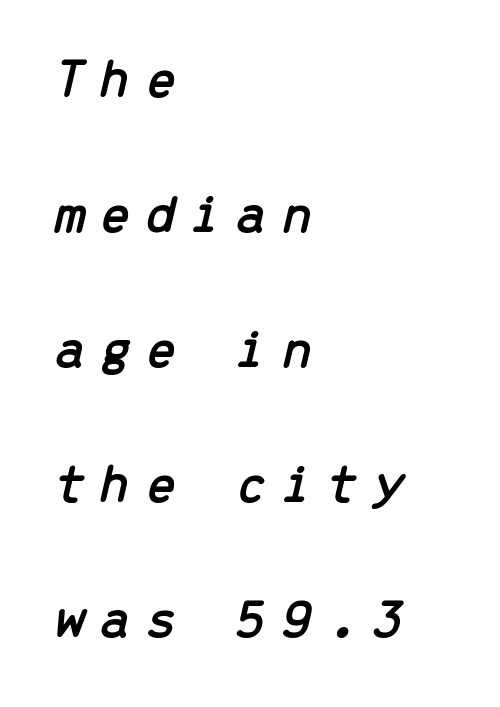
{"italic": "yes", "lean": "right", "slant_degrees": 13, "width": "normal", "stroke_contrast": "low", "x_height": "medium", "monospaced": "yes", "underline": "no", "align": "left", "line_spacing": "loose", "line_spacing_ratio": 2.41, "letter_spacing": "wide", "letter_spacing_em": 0.25, "glyph_px": 56}
